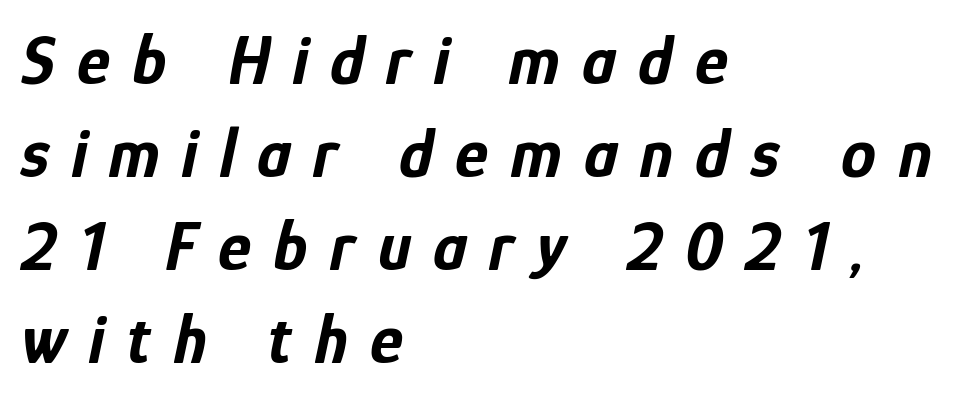
I'd describe the lettering as bold — thick and assertive. Would a proofreader flag this as italicized? Yes. The gap between lines stays unmarked. Each new line begins a customary step beneath the previous one.
